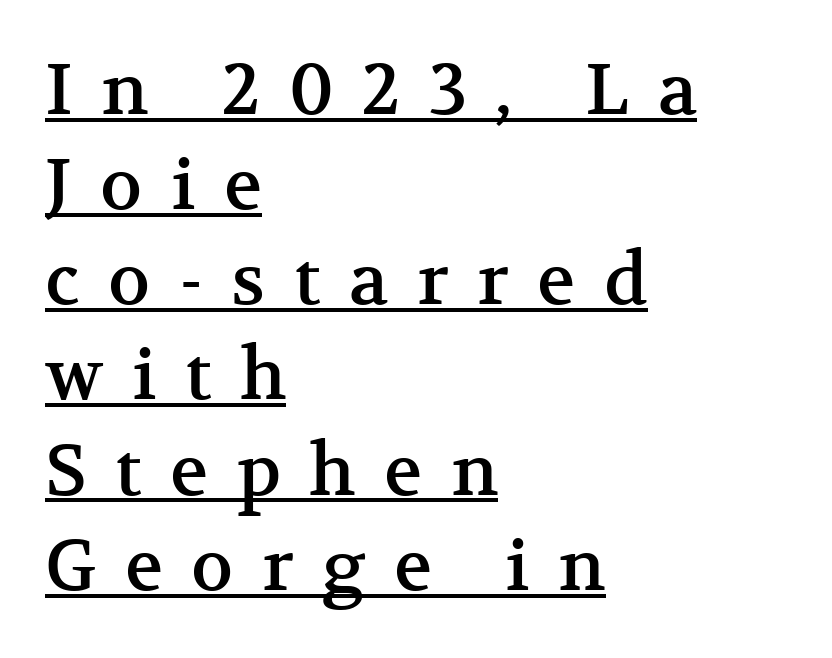
{"serif": "yes", "italic": "no", "width": "normal", "stroke_contrast": "medium", "x_height": "medium", "monospaced": "no", "underline": "yes", "align": "left", "line_spacing": "normal", "line_spacing_ratio": 1.34, "letter_spacing": "wide", "letter_spacing_em": 0.4, "glyph_px": 71}
